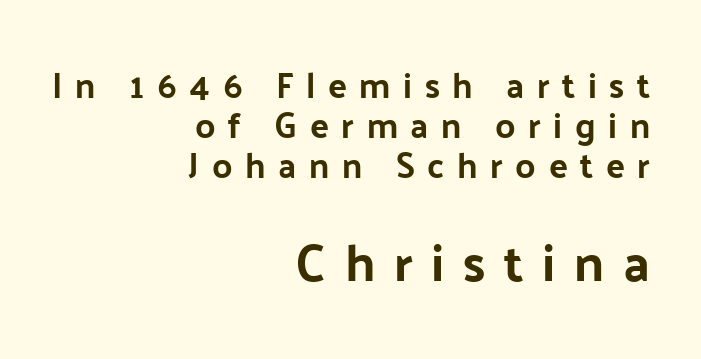
{"serif": "no", "italic": "no", "width": "normal", "stroke_contrast": "low", "x_height": "medium", "monospaced": "no", "underline": "no", "align": "right", "line_spacing": "tight", "line_spacing_ratio": 1.14, "letter_spacing": "wide", "letter_spacing_em": 0.36, "larger_block": "second", "size_ratio": 1.49, "glyph_px": 52}
